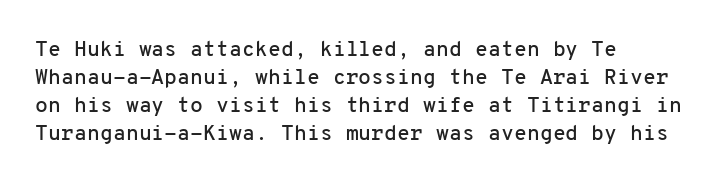
Teacher's note: observe the even left margin — that is flush-left alignment. No italicization has been applied; the sample stays upright. Clear beneath every line of the passage. Honestly, the letter spacing is just normal — you wouldn't notice it. A typesetter would call this leading conventional body-copy spacing.
